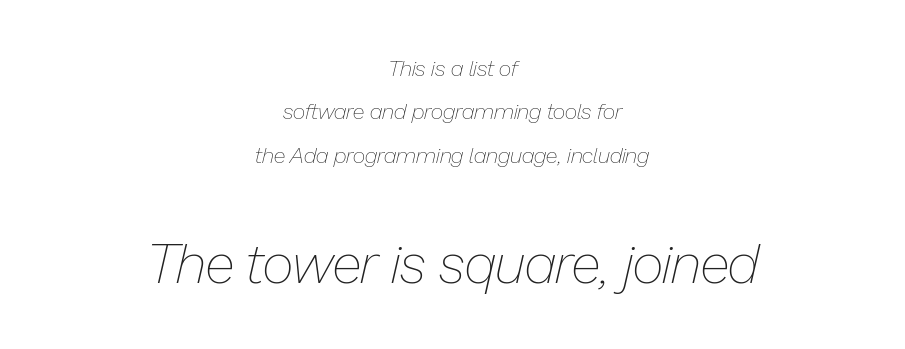
{"italic": "yes", "lean": "right", "slant_degrees": 13, "bold": "no", "weight": "thin", "width": "normal", "stroke_contrast": "low", "x_height": "medium", "monospaced": "no", "underline": "no", "align": "center", "line_spacing": "loose", "line_spacing_ratio": 1.97, "letter_spacing": "normal", "letter_spacing_em": 0.0, "larger_block": "second", "size_ratio": 2.5, "glyph_px": 55}
